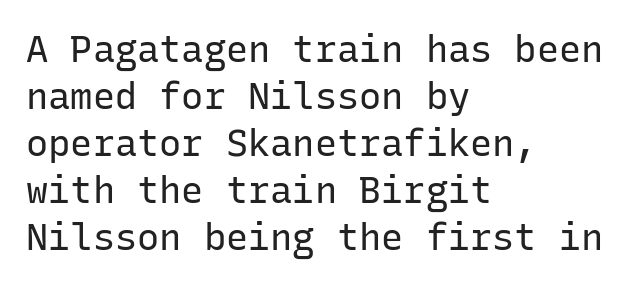
{"serif": "no", "italic": "no", "bold": "no", "weight": "regular", "width": "normal", "stroke_contrast": "low", "x_height": "medium", "monospaced": "yes", "underline": "no", "align": "left", "line_spacing": "normal", "line_spacing_ratio": 1.27, "letter_spacing": "normal", "letter_spacing_em": 0.0, "glyph_px": 37}
